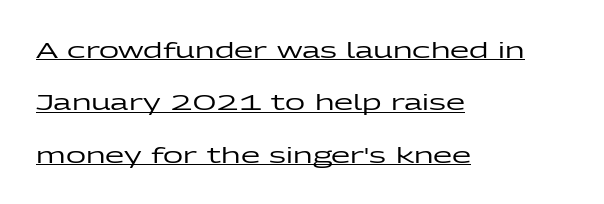
Q: Is the text italic (slanted)? A: No, it is upright.
Q: Is the text underlined? A: Yes.
Q: How is the paragraph aligned? A: Left-aligned.
Q: Is the spacing between letters normal or unusually wide? A: Normal.
Q: Is the spacing between lines tight, normal or loose? A: Loose.
